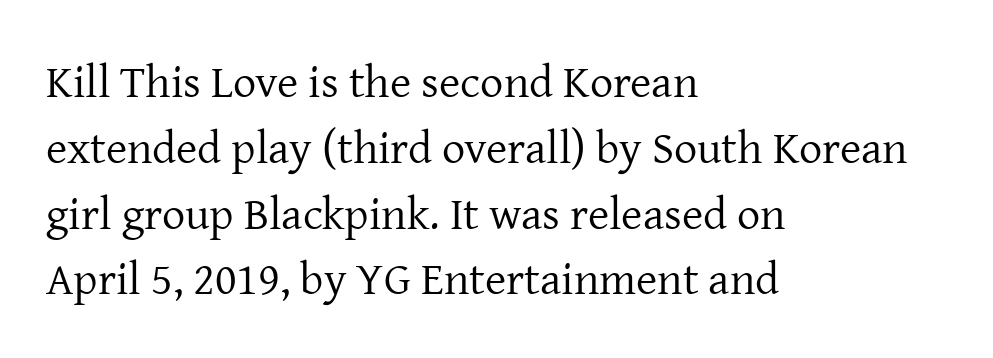
Q: Is the text bold? A: No.
Q: Is the text italic (slanted)? A: No, it is upright.
Q: Is the typeface a serif or a sans-serif typeface? A: Serif.
Q: Is the text underlined? A: No.
Q: How is the paragraph aligned? A: Left-aligned.
Q: Is the spacing between letters normal or unusually wide? A: Normal.
Q: Is the spacing between lines tight, normal or loose? A: Normal.
Q: Width (condensed, normal, or wide)? A: Normal.
Q: Stroke contrast? A: Low.
Q: x-height? A: Medium.
Q: Monospaced? A: No.
